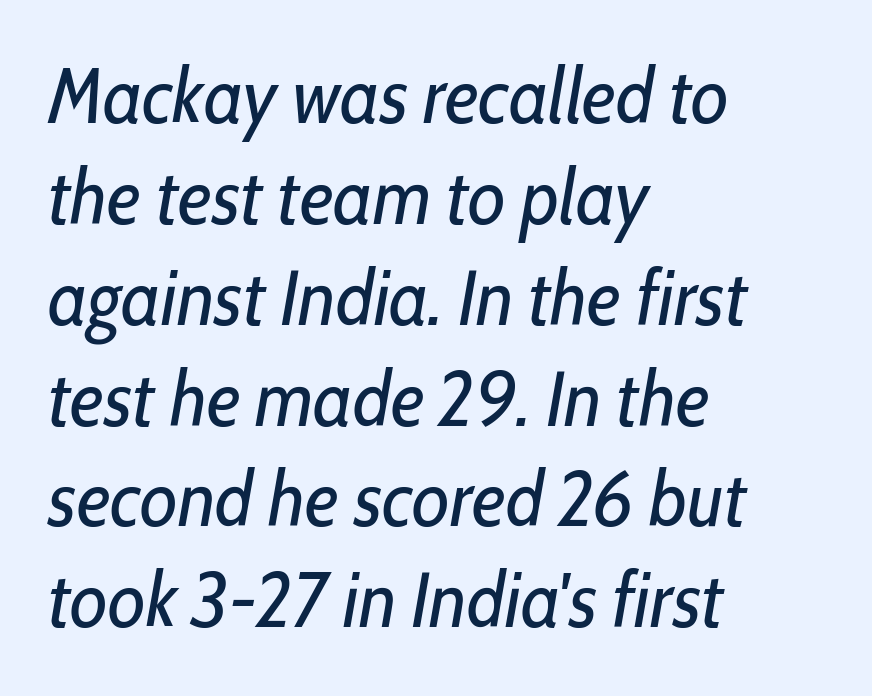
The image shows 77 px regular-weight, condensed type, italic (leaning right); set left-aligned, normal line spacing (1.31x), normal letter spacing, not underlined; low stroke contrast and a medium x-height.
